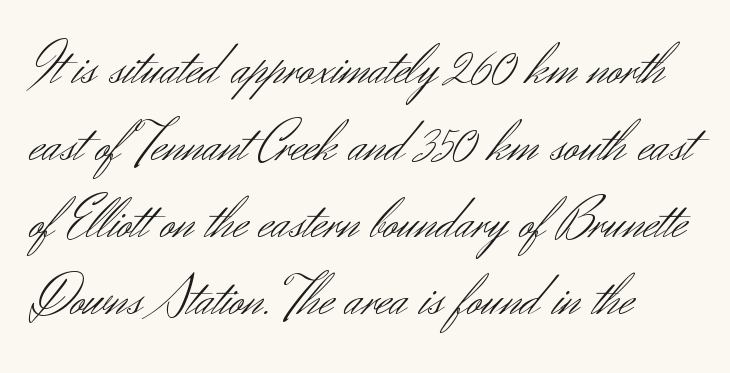
Q: Is the text bold? A: No.
Q: Is the text italic (slanted)? A: Yes.
Q: Is the typeface a serif or a sans-serif typeface? A: Sans-serif.
Q: Is the text underlined? A: No.
Q: How is the paragraph aligned? A: Left-aligned.
Q: Is the spacing between letters normal or unusually wide? A: Normal.
Q: Is the spacing between lines tight, normal or loose? A: Normal.
Q: Width (condensed, normal, or wide)? A: Normal.
Q: Stroke contrast? A: Medium.
Q: x-height? A: Small.
Q: Monospaced? A: No.
